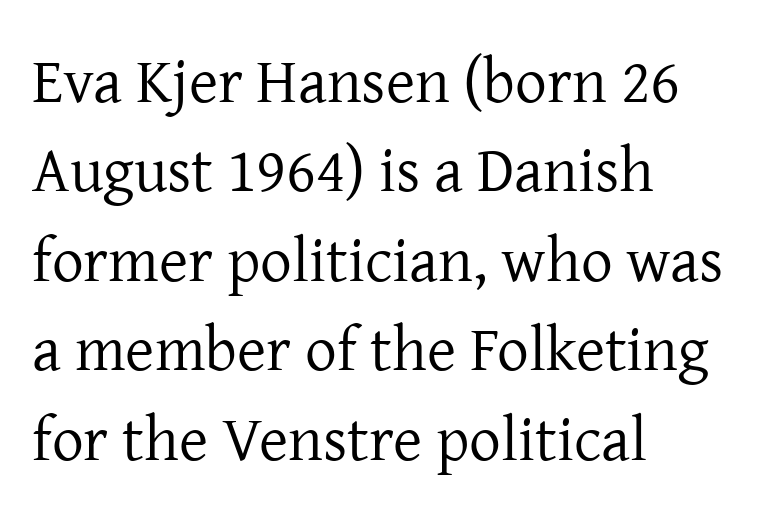
The image shows 63 px regular-weight serif type, upright; set left-aligned, normal line spacing (1.42x), normal letter spacing, not underlined; low stroke contrast and a medium x-height.
